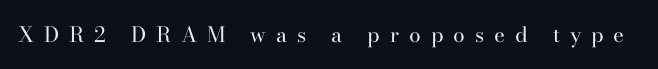
{"italic": "no", "bold": "no", "underline": "no", "letter_spacing": "wide", "letter_spacing_em": 0.47, "glyph_px": 21}
